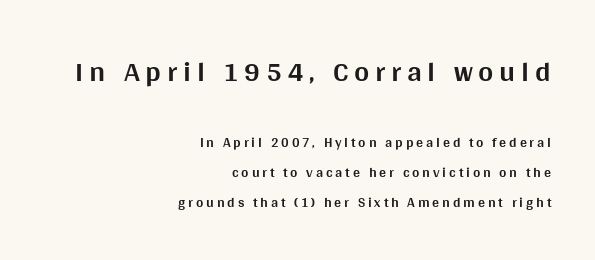
{"serif": "no", "italic": "no", "bold": "yes", "weight": "bold", "width": "normal", "stroke_contrast": "medium", "x_height": "large", "monospaced": "no", "underline": "no", "align": "right", "line_spacing": "loose", "line_spacing_ratio": 2.14, "letter_spacing": "wide", "letter_spacing_em": 0.2, "larger_block": "first", "size_ratio": 2.07, "glyph_px": 29}
